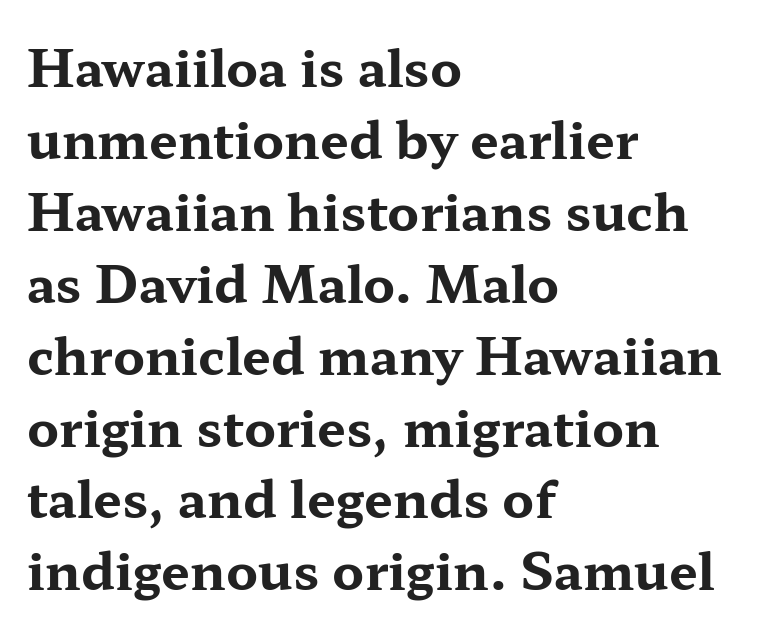
{"serif": "yes", "italic": "no", "bold": "yes", "weight": "bold", "width": "wide", "stroke_contrast": "medium", "x_height": "medium", "monospaced": "no", "underline": "no", "align": "left", "line_spacing": "normal", "line_spacing_ratio": 1.41, "letter_spacing": "normal", "letter_spacing_em": 0.0, "glyph_px": 51}
